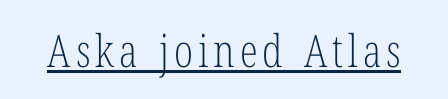
Q: Is the text bold? A: No.
Q: Is the text italic (slanted)? A: No, it is upright.
Q: Is the typeface a serif or a sans-serif typeface? A: Serif.
Q: Is the text underlined? A: Yes.
Q: Width (condensed, normal, or wide)? A: Condensed.
Q: Stroke contrast? A: Low.
Q: x-height? A: Medium.
Q: Monospaced? A: No.
